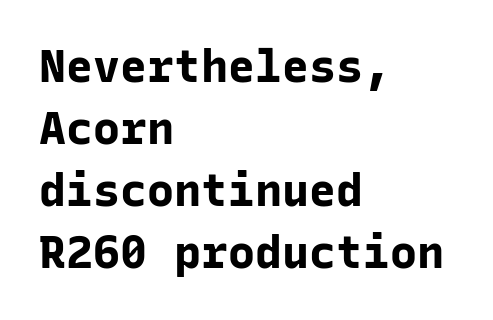
Default kerning and tracking; the words read as compact shapes. Students, observe: this is what conventionally led text looks like. The gap between lines stays unmarked. Horizontal alignment here is leftward, the default for most running prose.
